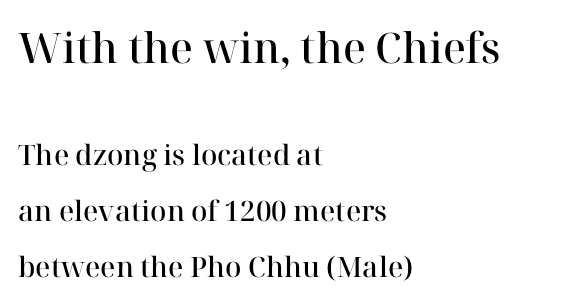
The image shows 42 px semibold serif type, upright; set left-aligned, loose line spacing (1.99x), normal letter spacing, not underlined; the first (top) block is 1.5x larger; high stroke contrast and a medium x-height.
